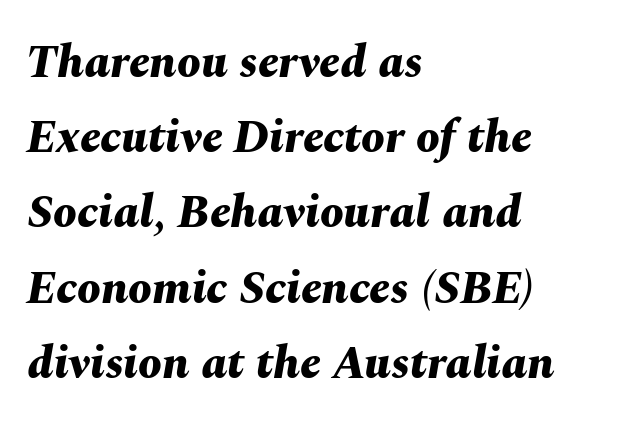
The image shows 47 px bold type, italic (leaning right); set left-aligned, normal line spacing (1.6x), normal letter spacing, not underlined; medium stroke contrast and a medium x-height.
